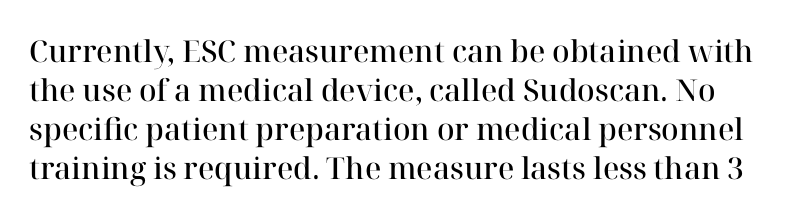
{"serif": "yes", "italic": "no", "bold": "semi", "weight": "semibold", "width": "normal", "stroke_contrast": "high", "x_height": "medium", "monospaced": "no", "underline": "no", "line_spacing": "normal", "line_spacing_ratio": 1.3, "letter_spacing": "normal", "letter_spacing_em": 0.0, "glyph_px": 30}
